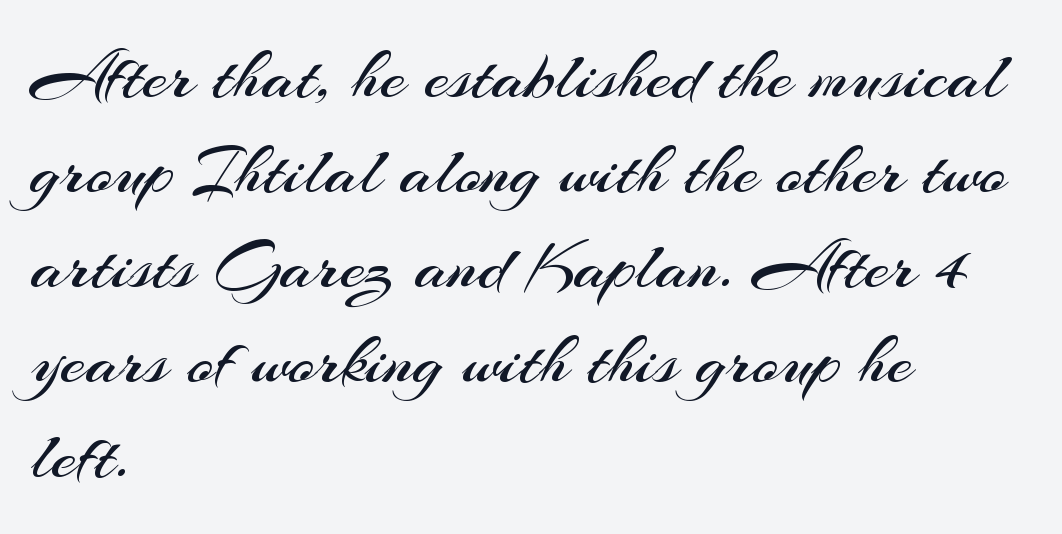
Q: Is the text bold? A: No.
Q: Is the text italic (slanted)? A: Yes.
Q: Is the typeface a serif or a sans-serif typeface? A: Sans-serif.
Q: Is the text underlined? A: No.
Q: How is the paragraph aligned? A: Left-aligned.
Q: Is the spacing between letters normal or unusually wide? A: Normal.
Q: Is the spacing between lines tight, normal or loose? A: Normal.
Q: Width (condensed, normal, or wide)? A: Normal.
Q: Stroke contrast? A: Medium.
Q: x-height? A: Small.
Q: Monospaced? A: No.
